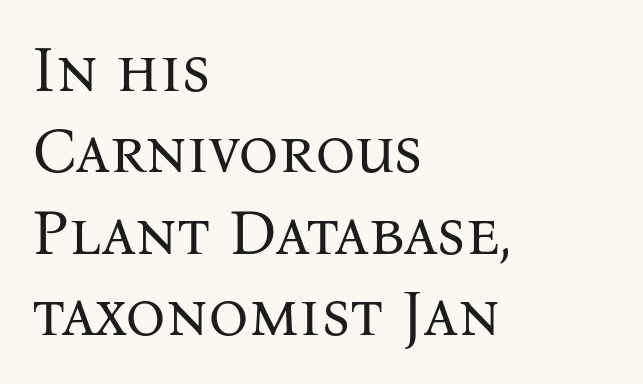
The image shows 63 px regular-weight serif type, upright; set left-aligned, normal line spacing (1.29x), normal letter spacing, not underlined; medium stroke contrast and a medium x-height.
